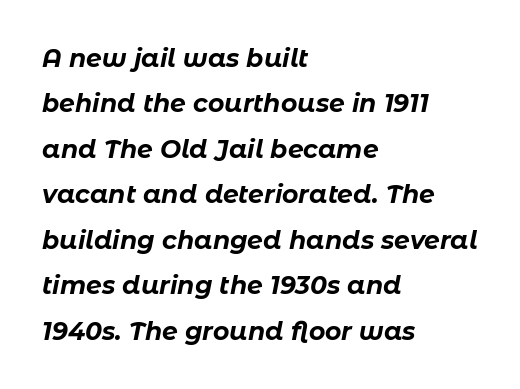
Q: Is the text bold? A: Yes.
Q: Is the text italic (slanted)? A: Yes, it leans right by about 11 degrees.
Q: Is the text underlined? A: No.
Q: How is the paragraph aligned? A: Left-aligned.
Q: Is the spacing between letters normal or unusually wide? A: Normal.
